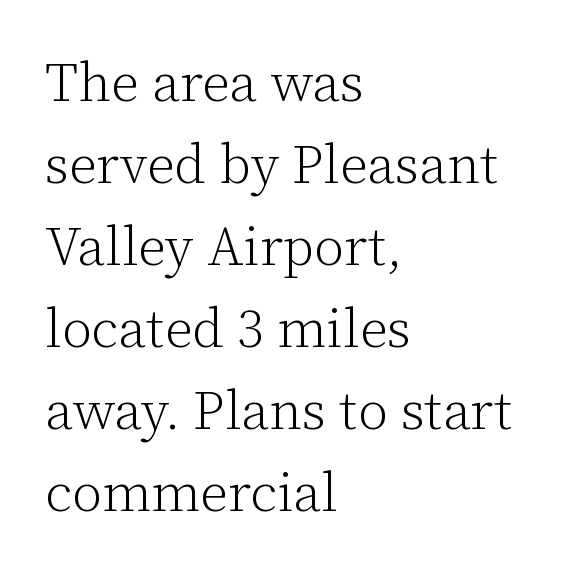
Q: Is the text bold? A: No.
Q: Is the text italic (slanted)? A: No, it is upright.
Q: Is the typeface a serif or a sans-serif typeface? A: Serif.
Q: Is the text underlined? A: No.
Q: How is the paragraph aligned? A: Left-aligned.
Q: Is the spacing between letters normal or unusually wide? A: Normal.
Q: Is the spacing between lines tight, normal or loose? A: Normal.
Q: Width (condensed, normal, or wide)? A: Normal.
Q: Stroke contrast? A: Low.
Q: x-height? A: Medium.
Q: Monospaced? A: No.
